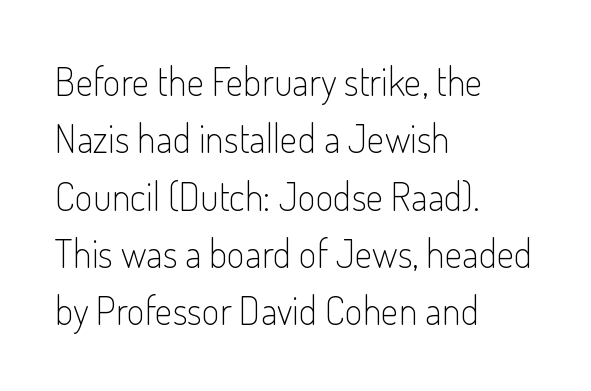
I'd call this a sans setting — the letters go barefoot. Ordinary non-slanted type is in use. Think of a printed novel: that variable character pitch is what you see here. What's the leading like? Ordinary, nothing unusual.
